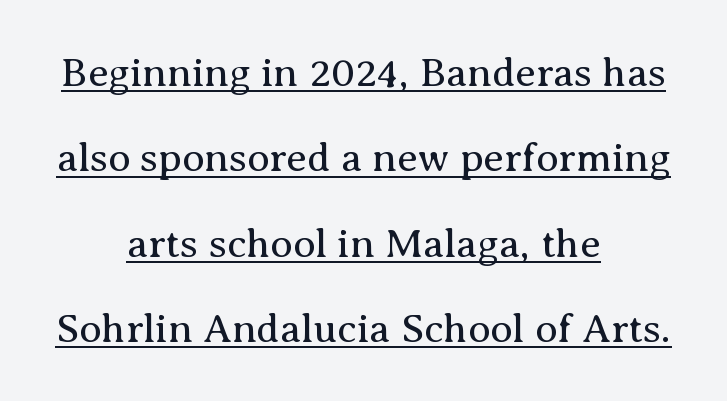
The image shows 41 px regular-weight serif type, upright; set centered, loose line spacing (2.08x), normal letter spacing, underlined; medium stroke contrast and a medium x-height.
